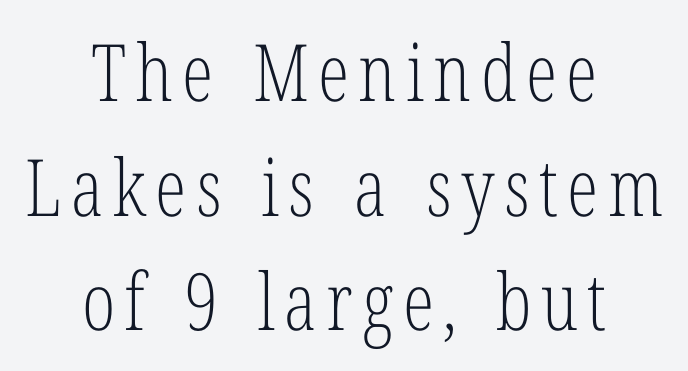
Q: Is the text bold? A: No.
Q: Is the text italic (slanted)? A: No, it is upright.
Q: Is the typeface a serif or a sans-serif typeface? A: Serif.
Q: Is the text underlined? A: No.
Q: How is the paragraph aligned? A: Centered.
Q: Is the spacing between lines tight, normal or loose? A: Normal.
Q: Width (condensed, normal, or wide)? A: Condensed.
Q: Stroke contrast? A: Low.
Q: x-height? A: Medium.
Q: Monospaced? A: No.
